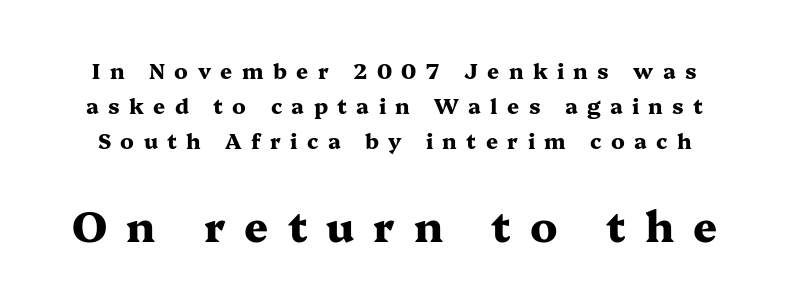
There is plenty of visible air inserted between adjacent glyphs. Do the characters align in a grid? No, the font is proportional. Horizontal bands of white between lines are of average thickness. Posture: straight, roman, zero tilt. Caption: upper text group reduced, lower text group enlarged. Serifs: yes, visible at the terminals of the letterforms.
